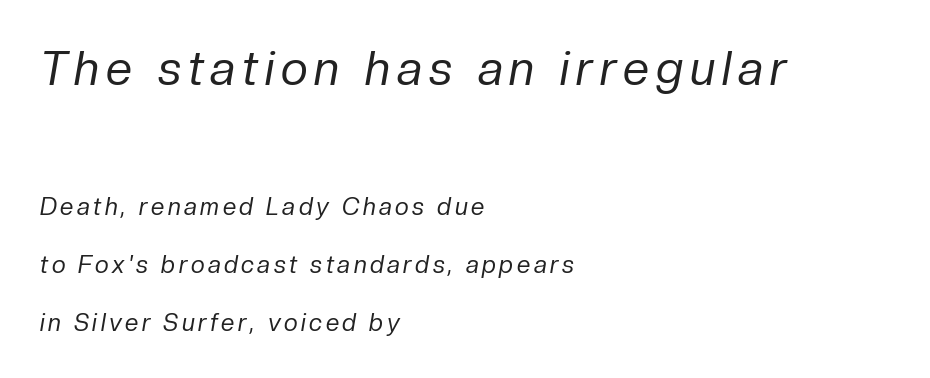
The image shows 47 px regular-weight type, italic (leaning right); set left-aligned, loose line spacing (2.43x), not underlined; the first (top) block is 1.96x larger; low stroke contrast and a medium x-height.
